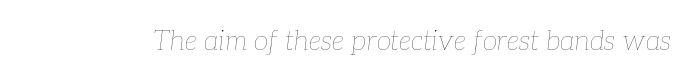
{"italic": "yes", "lean": "right", "slant_degrees": 7, "bold": "no", "underline": "no", "letter_spacing": "normal", "letter_spacing_em": 0.0, "glyph_px": 27}
